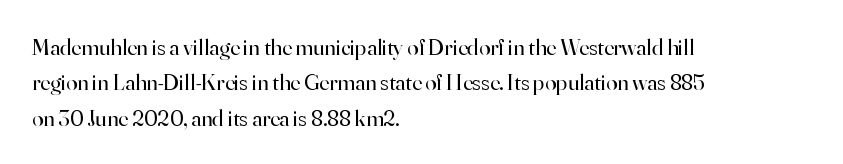
The image shows 23 px text type, upright; set left-aligned, normal line spacing (1.54x), normal letter spacing, not underlined.
